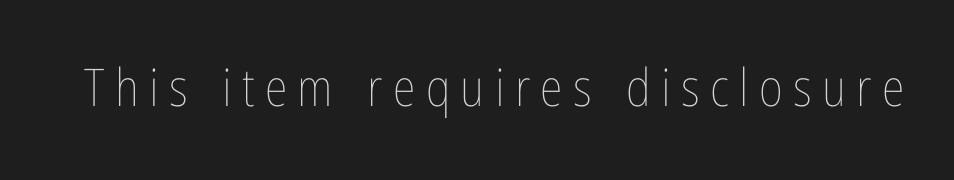
{"italic": "no", "bold": "no", "weight": "thin", "width": "condensed", "stroke_contrast": "low", "x_height": "medium", "monospaced": "no", "underline": "no", "letter_spacing": "wide", "letter_spacing_em": 0.2, "glyph_px": 52}
